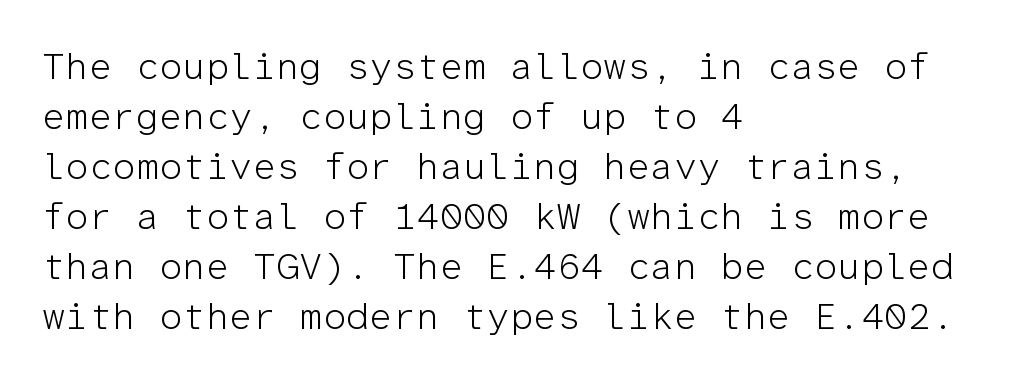
Q: Is the text bold? A: No.
Q: Is the text italic (slanted)? A: No, it is upright.
Q: Is the typeface a serif or a sans-serif typeface? A: Sans-serif.
Q: Is the text underlined? A: No.
Q: How is the paragraph aligned? A: Left-aligned.
Q: Is the spacing between letters normal or unusually wide? A: Normal.
Q: Is the spacing between lines tight, normal or loose? A: Normal.
Q: Width (condensed, normal, or wide)? A: Normal.
Q: Stroke contrast? A: Low.
Q: x-height? A: Medium.
Q: Monospaced? A: Yes.
